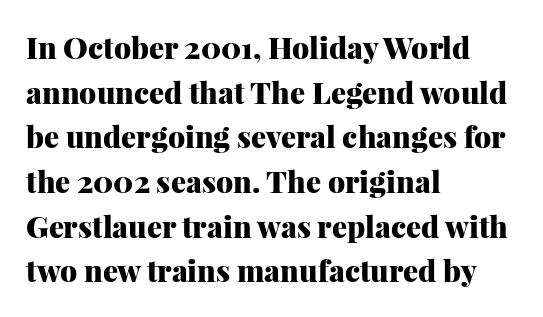
The glyphs are unaccompanied by any horizontal stroke below them. A typesetter would call this proportional, since set widths differ per character. What kind of face is this? One with serifs. Compared with typical body copy, the letter spacing here is the same. Line spacing here is normal.
